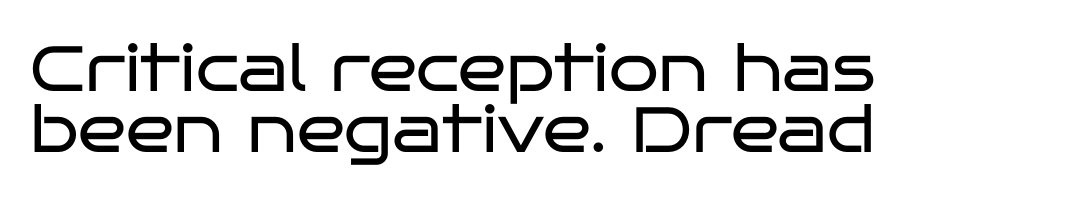
The image shows 64 px regular-weight, wide sans-serif type, upright; set left-aligned, tight line spacing (0.96x), normal letter spacing, not underlined; low stroke contrast and a large x-height.
